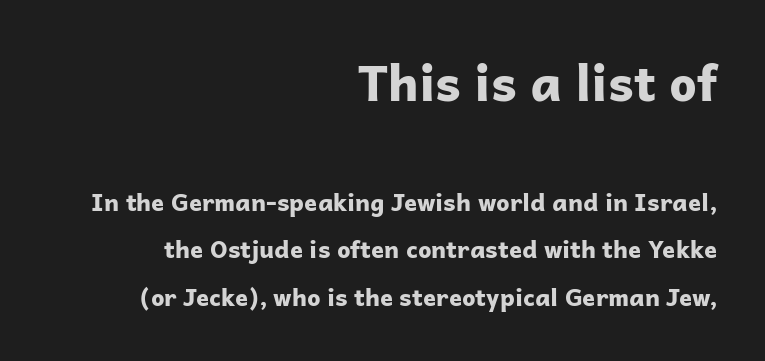
The image shows 49 px bold sans-serif type, upright; set right-aligned, loose line spacing (1.99x), normal letter spacing, not underlined; the first (top) block is 2.04x larger; low stroke contrast and a medium x-height.
